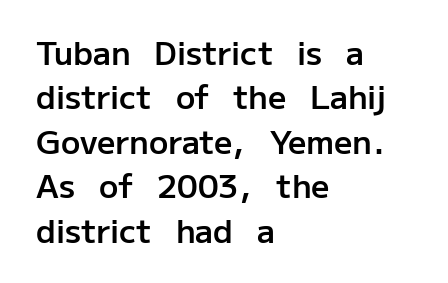
{"serif": "no", "italic": "no", "bold": "semi", "weight": "semibold", "width": "normal", "stroke_contrast": "low", "x_height": "medium", "monospaced": "no", "underline": "no", "align": "left", "line_spacing": "normal", "line_spacing_ratio": 1.39, "letter_spacing": "normal", "letter_spacing_em": 0.0, "glyph_px": 32}
